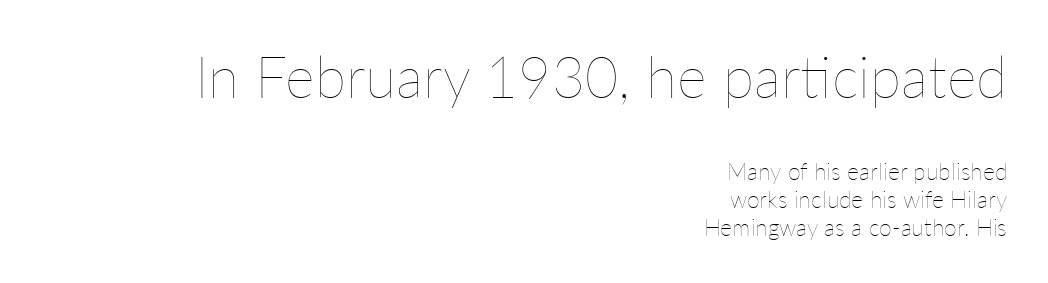
The strip under each line holds only bare page. Unbolded letterforms with no extra heft. Glyph-to-glyph distance matches everyday printed text. Quick note: not italic, upright. The passage shown begins with its larger block and ends with its smaller one.
